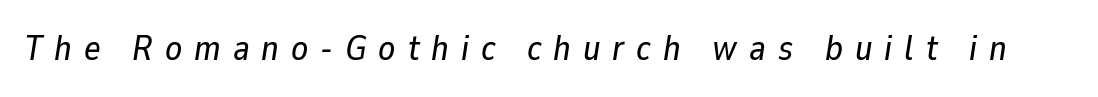
Q: Is the text italic (slanted)? A: Yes, it leans right by about 9 degrees.
Q: Is the text underlined? A: No.
Q: Is the spacing between letters normal or unusually wide? A: Unusually wide.
Q: Width (condensed, normal, or wide)? A: Normal.
Q: Stroke contrast? A: Low.
Q: x-height? A: Medium.
Q: Monospaced? A: No.
